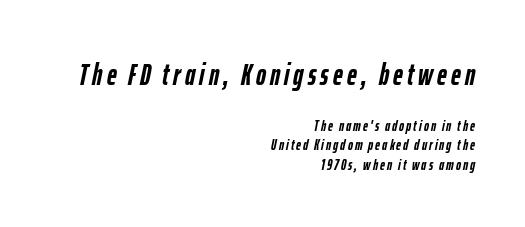
{"italic": "yes", "lean": "right", "slant_degrees": 12, "bold": "yes", "weight": "semibold", "width": "condensed", "stroke_contrast": "low", "x_height": "medium", "monospaced": "no", "underline": "no", "align": "right", "line_spacing": "normal", "line_spacing_ratio": 1.3, "larger_block": "first", "size_ratio": 2.0, "glyph_px": 30}
